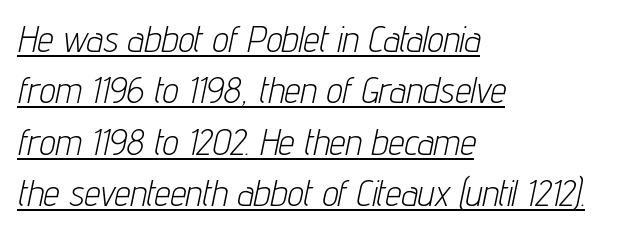
Q: Is the text bold? A: No.
Q: Is the text italic (slanted)? A: Yes, it leans right by about 12 degrees.
Q: Is the text underlined? A: Yes.
Q: How is the paragraph aligned? A: Left-aligned.
Q: Is the spacing between letters normal or unusually wide? A: Normal.
Q: Is the spacing between lines tight, normal or loose? A: Normal.
Q: Width (condensed, normal, or wide)? A: Condensed.
Q: Stroke contrast? A: Low.
Q: x-height? A: Medium.
Q: Monospaced? A: No.
